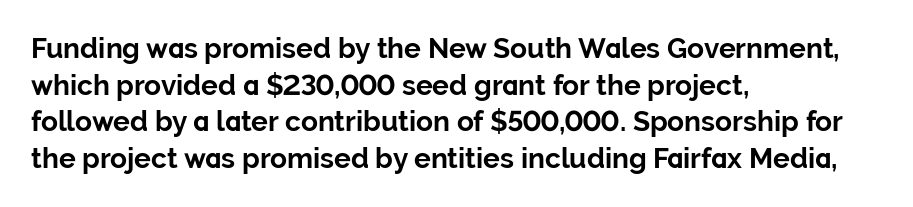
{"serif": "no", "italic": "no", "bold": "yes", "weight": "bold", "width": "normal", "stroke_contrast": "low", "x_height": "medium", "monospaced": "no", "underline": "no", "align": "left", "line_spacing": "normal", "line_spacing_ratio": 1.31, "letter_spacing": "normal", "letter_spacing_em": 0.0, "glyph_px": 28}
